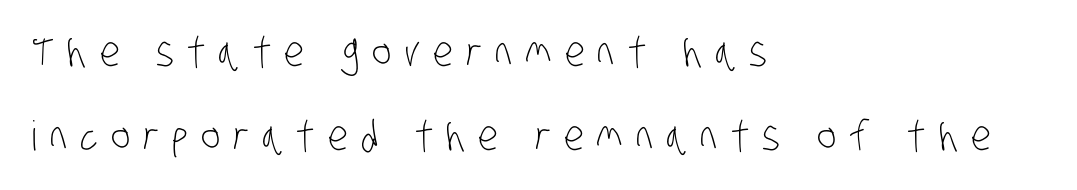
The strokes carry an ordinary text weight at most. The horizontal fit of the characters is loose and conspicuously gappy. These lines stack with their left ends in a neat column. The designer dialed line spacing up above the default.
